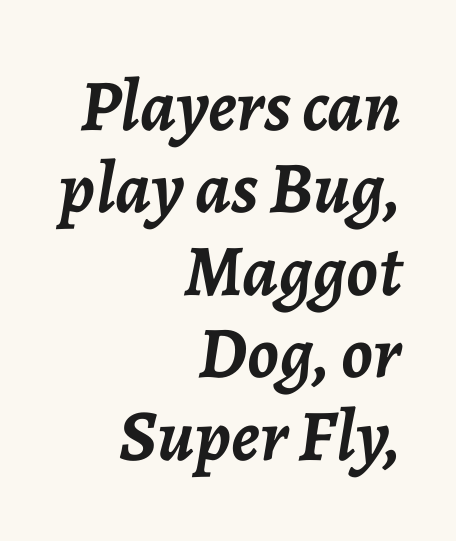
{"italic": "yes", "lean": "right", "slant_degrees": 7, "bold": "yes", "weight": "semibold", "width": "normal", "stroke_contrast": "low", "x_height": "medium", "monospaced": "no", "underline": "no", "align": "right", "line_spacing": "tight", "line_spacing_ratio": 1.13, "letter_spacing": "normal", "letter_spacing_em": 0.0, "glyph_px": 73}
